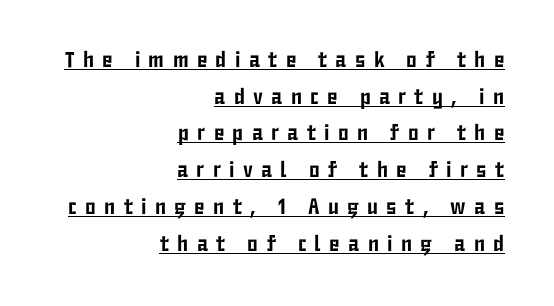
{"italic": "no", "underline": "yes", "align": "right", "line_spacing": "normal", "line_spacing_ratio": 1.67, "letter_spacing": "wide", "letter_spacing_em": 0.38, "glyph_px": 22}
